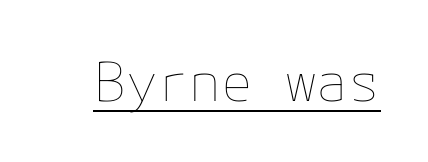
Q: Is the text bold? A: No.
Q: Is the text italic (slanted)? A: No, it is upright.
Q: Is the text underlined? A: Yes.
Q: Is the spacing between letters normal or unusually wide? A: Normal.
Q: Width (condensed, normal, or wide)? A: Normal.
Q: Stroke contrast? A: Low.
Q: x-height? A: Medium.
